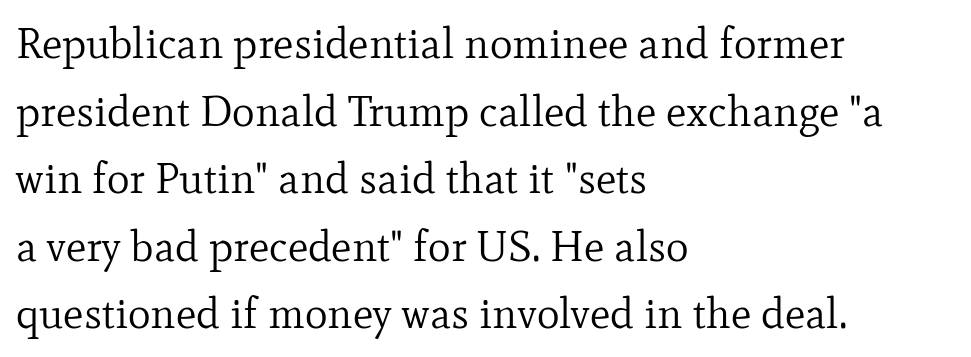
You could not count columns in this text — the font is proportionally spaced. The letters sit at their default tracking, neither squeezed nor spread. Heft: none added — not bold. Italic: no, the glyphs are upright roman. The space directly below the letters is spotless.
